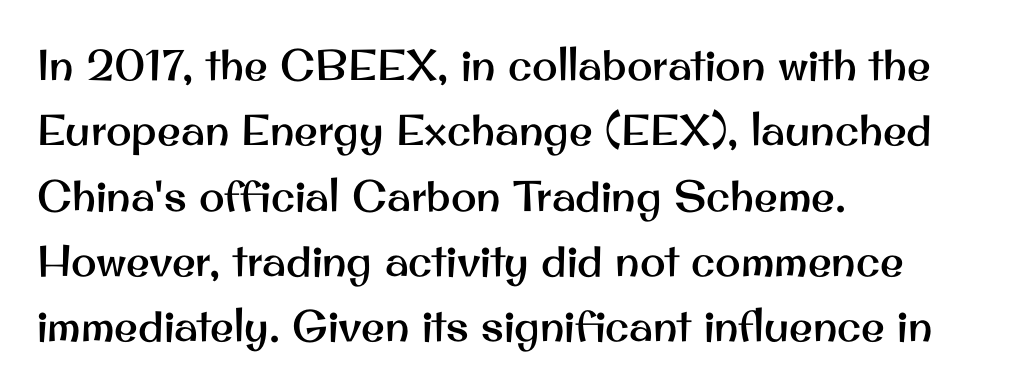
The image shows 43 px sans-serif type, upright; set left-aligned, normal line spacing (1.52x), normal letter spacing, not underlined; medium stroke contrast and a small x-height.
